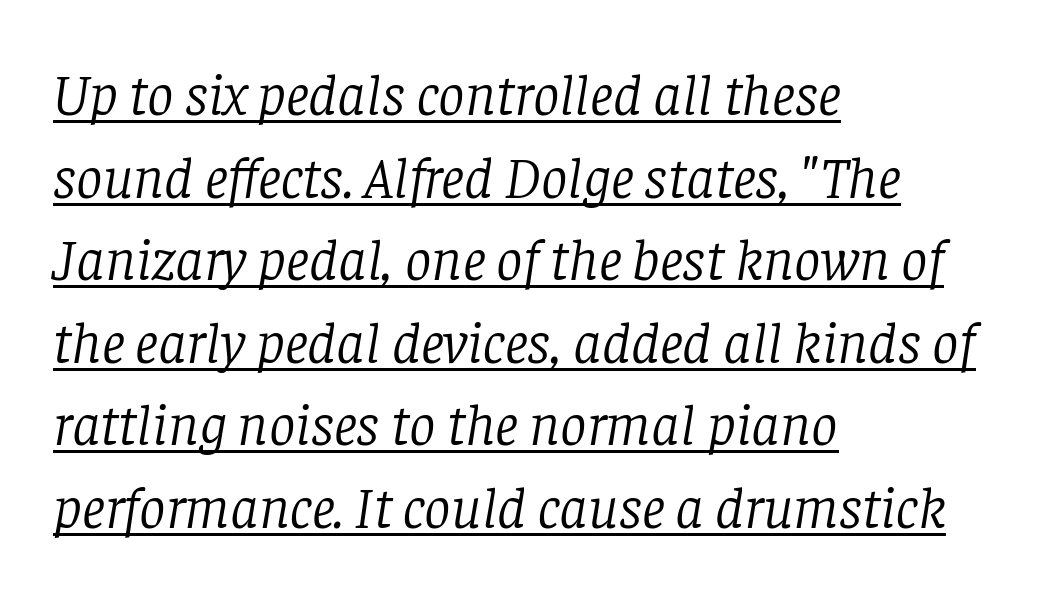
The image shows 59 px light serif type, italic (leaning right); set left-aligned, normal line spacing (1.4x), normal letter spacing, underlined; low stroke contrast and a large x-height.
